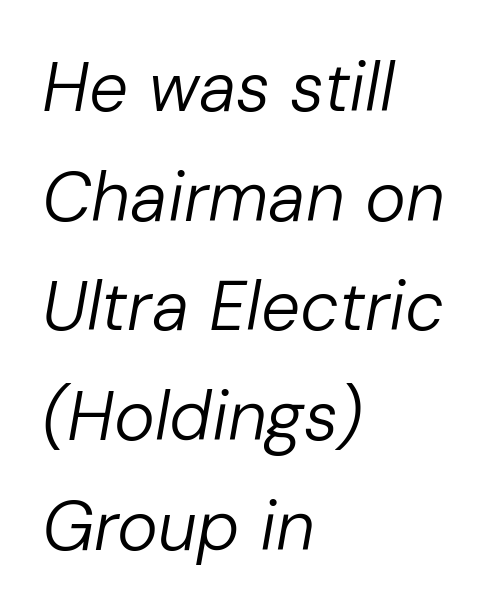
The image shows 69 px regular-weight type, italic (leaning right); set left-aligned, normal line spacing (1.59x), normal letter spacing, not underlined; low stroke contrast and a medium x-height.
